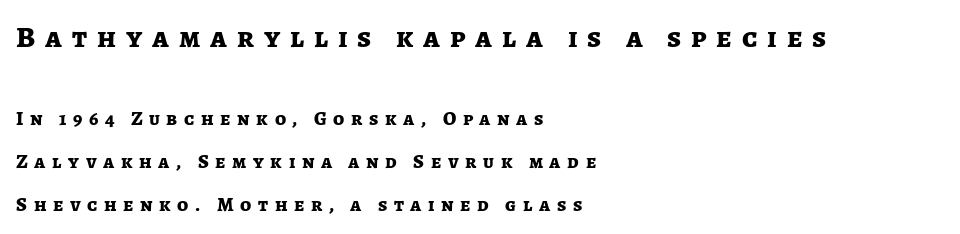
The image shows 30 px bold sans-serif type, upright; set left-aligned, loose line spacing (2.14x), unusually wide letter spacing (+0.33 em), not underlined; the first (top) block is 1.5x larger; low stroke contrast and a medium x-height.
